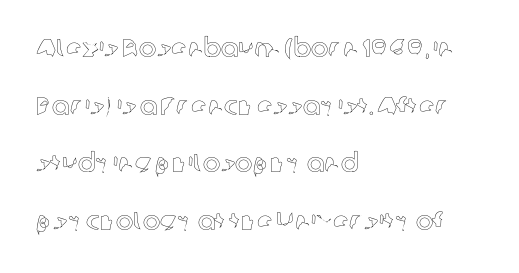
You could fit nearly another row in the gap between these rows. Underline: absent. In CSS terms this would be text-align: left. Ordinary non-slanted type is in use. Tracking value appears to be zero — textbook default spacing.
